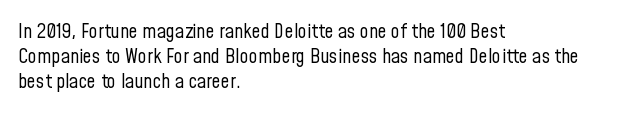
Q: Is the text bold? A: No.
Q: Is the text italic (slanted)? A: No, it is upright.
Q: Is the text underlined? A: No.
Q: How is the paragraph aligned? A: Left-aligned.
Q: Is the spacing between letters normal or unusually wide? A: Normal.
